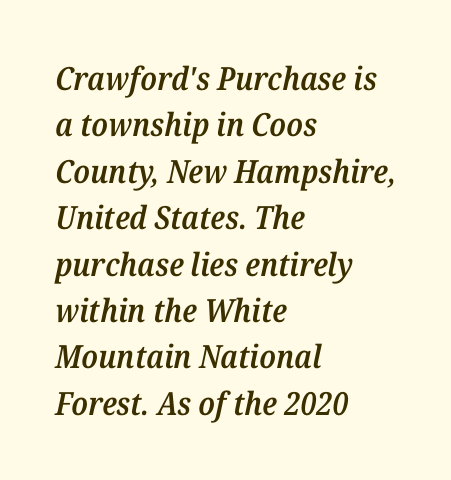
{"serif": "yes", "italic": "yes", "lean": "right", "slant_degrees": 12, "bold": "semi", "weight": "semibold", "width": "normal", "stroke_contrast": "medium", "x_height": "medium", "monospaced": "no", "underline": "no", "align": "left", "line_spacing": "normal", "line_spacing_ratio": 1.45, "letter_spacing": "normal", "letter_spacing_em": 0.0, "glyph_px": 32}
